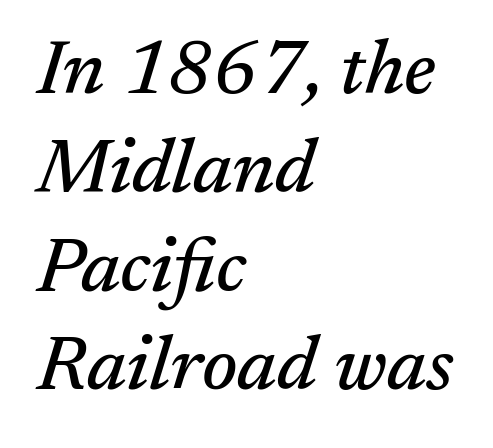
The image shows 76 px serif type, italic (leaning right); set left-aligned, normal line spacing (1.3x), normal letter spacing, not underlined; medium stroke contrast and a medium x-height.
